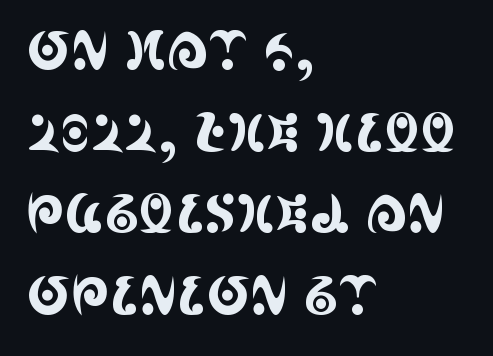
Q: Is the text italic (slanted)? A: No, it is upright.
Q: Is the typeface a serif or a sans-serif typeface? A: Serif.
Q: Is the text underlined? A: No.
Q: How is the paragraph aligned? A: Left-aligned.
Q: Is the spacing between letters normal or unusually wide? A: Normal.
Q: Is the spacing between lines tight, normal or loose? A: Normal.
Q: Width (condensed, normal, or wide)? A: Condensed.
Q: x-height? A: Large.
Q: Monospaced? A: No.
